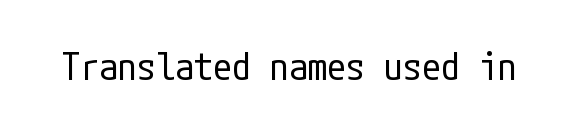
Q: Is the text bold? A: No.
Q: Is the text italic (slanted)? A: No, it is upright.
Q: Is the typeface a serif or a sans-serif typeface? A: Sans-serif.
Q: Is the text underlined? A: No.
Q: Is the spacing between letters normal or unusually wide? A: Normal.
Q: Width (condensed, normal, or wide)? A: Condensed.
Q: Stroke contrast? A: Low.
Q: x-height? A: Medium.
